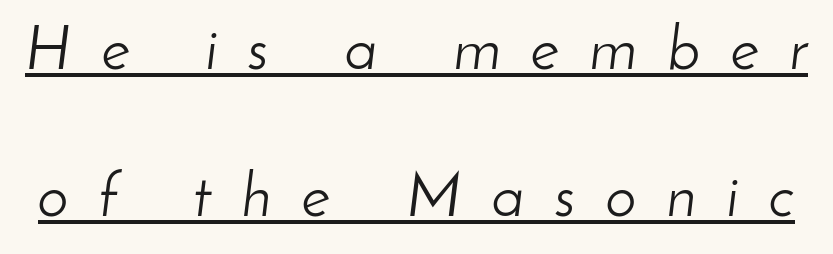
The image shows 62 px light type, italic (leaning right); set loose line spacing (2.37x), unusually wide letter spacing (+0.49 em), underlined; low stroke contrast and a small x-height.
